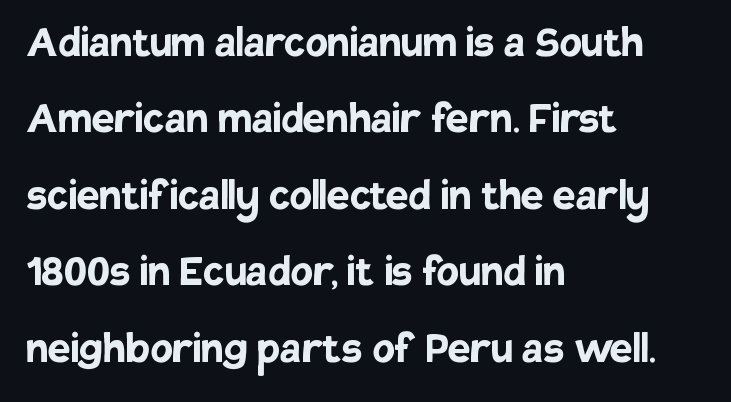
The image shows 51 px semibold sans-serif type, upright; set left-aligned, normal line spacing (1.5x), normal letter spacing, not underlined; low stroke contrast and a large x-height.
